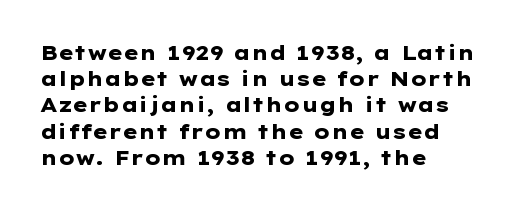
Q: Is the text bold? A: Yes.
Q: Is the text italic (slanted)? A: No, it is upright.
Q: Is the text underlined? A: No.
Q: How is the paragraph aligned? A: Left-aligned.
Q: Is the spacing between letters normal or unusually wide? A: Normal.
Q: Is the spacing between lines tight, normal or loose? A: Normal.
